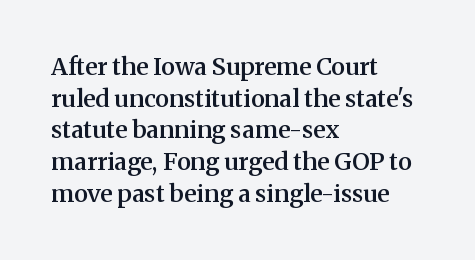
{"italic": "no", "bold": "semi", "underline": "no", "align": "left", "line_spacing": "normal", "line_spacing_ratio": 1.32, "letter_spacing": "normal", "letter_spacing_em": 0.0, "glyph_px": 24}
